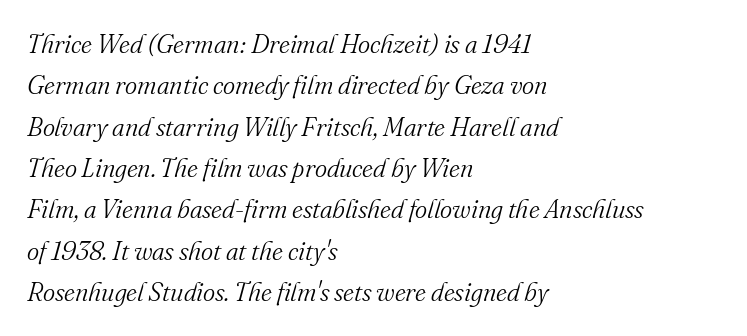
{"italic": "yes", "lean": "right", "slant_degrees": 16, "bold": "no", "underline": "no", "align": "left", "line_spacing": "normal", "line_spacing_ratio": 1.59, "letter_spacing": "normal", "letter_spacing_em": 0.0, "glyph_px": 26}
